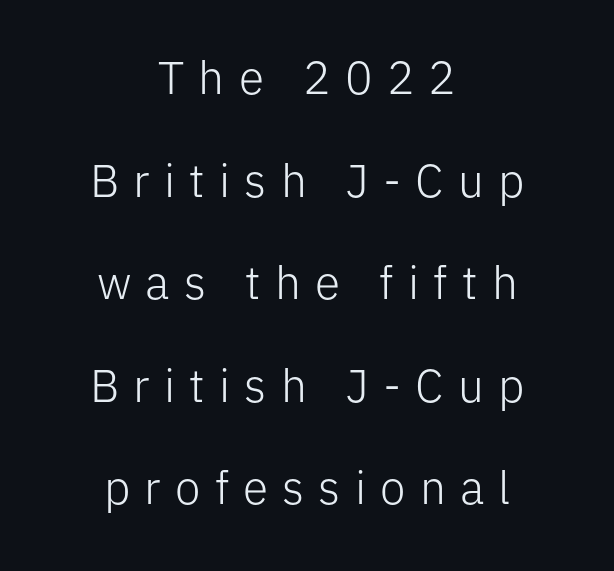
{"serif": "no", "italic": "no", "bold": "no", "weight": "light", "width": "normal", "stroke_contrast": "low", "x_height": "medium", "monospaced": "no", "underline": "no", "align": "center", "line_spacing": "loose", "line_spacing_ratio": 2.23, "letter_spacing": "wide", "letter_spacing_em": 0.31, "glyph_px": 46}
